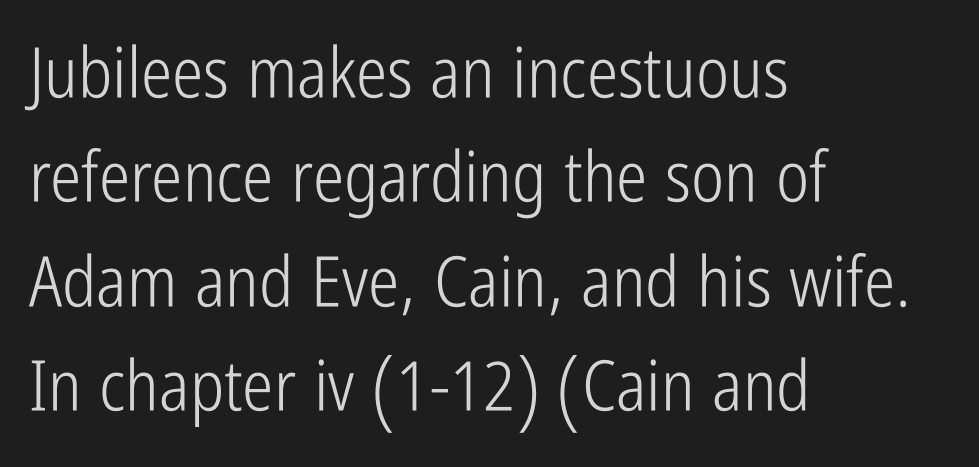
Do the letters lean? They stand straight. These lines stack with their left ends in a neat column. Check where the strokes stop: nothing finishes them off — pure sans. Weight class: somewhere from thin through regular. Reading down the column, the eye jumps a familiar distance to each next line.
